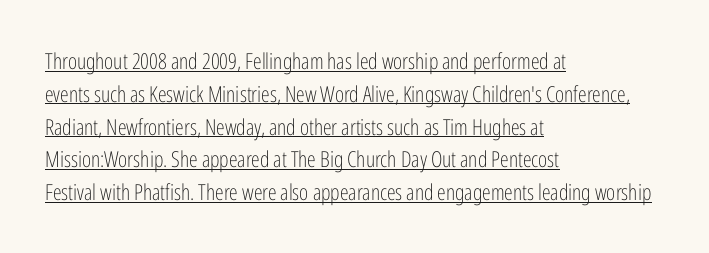
Like a heading marked for emphasis, these lines bear an underscore. Where is the straight margin? On the left. Honestly, the letter spacing is just normal — you wouldn't notice it. A typesetter would mark this as roman, not italic.
